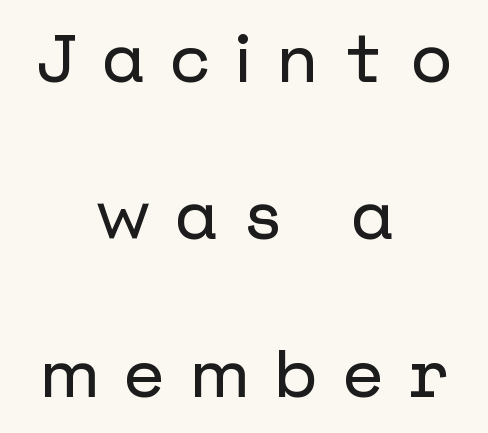
The image shows 67 px sans-serif type, upright; set centered, loose line spacing (2.35x), unusually wide letter spacing (+0.38 em), not underlined; low stroke contrast and a medium x-height.
